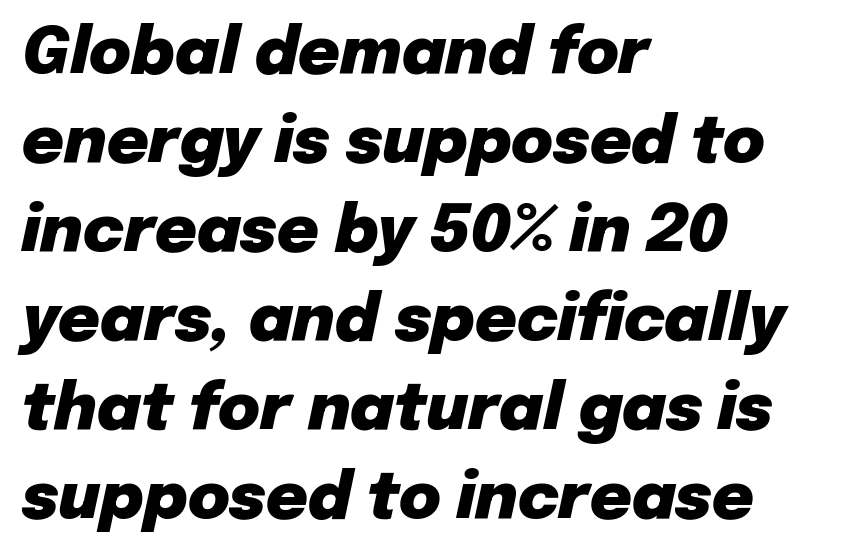
The image shows 64 px heavy type, italic (leaning right); set left-aligned, normal line spacing (1.39x), normal letter spacing, not underlined; low stroke contrast and a medium x-height.
